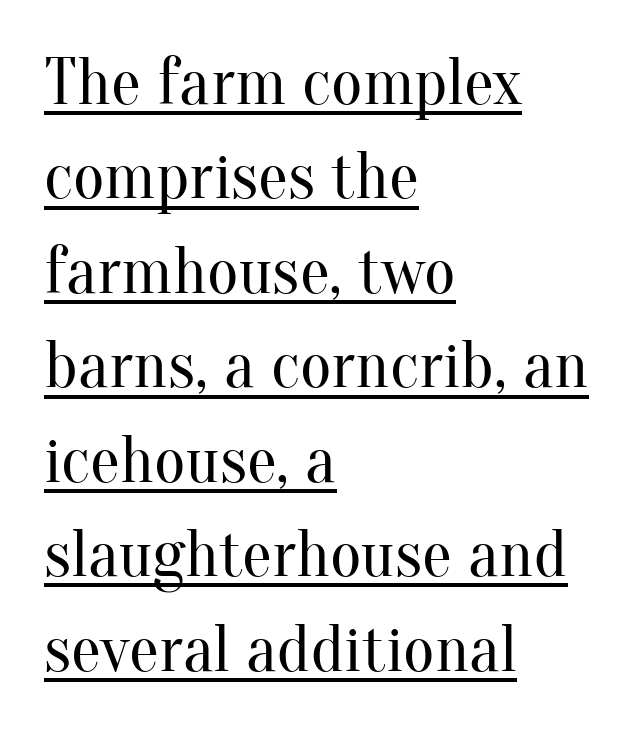
Notice how descenders clear the ascenders below comfortably — that's standard leading. In terms of letterform style, serifs are clearly present. Nothing unusual about the tracking: characters are spaced as the font intends. Designer's note — italics off, roman on.
